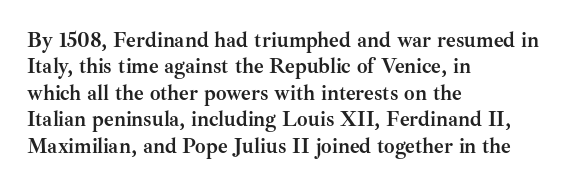
Q: Is the text bold? A: Yes.
Q: Is the text italic (slanted)? A: No, it is upright.
Q: Is the text underlined? A: No.
Q: How is the paragraph aligned? A: Left-aligned.
Q: Is the spacing between letters normal or unusually wide? A: Normal.
Q: Is the spacing between lines tight, normal or loose? A: Normal.
